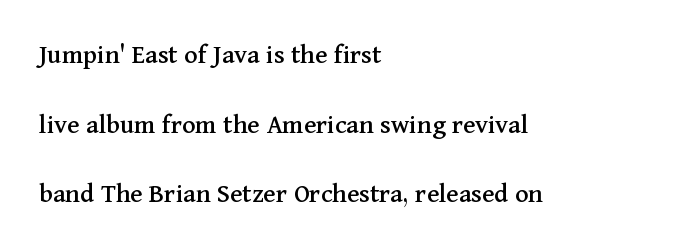
The image shows 28 px serif type, upright; set left-aligned, loose line spacing (2.49x), normal letter spacing, not underlined; medium stroke contrast and a medium x-height.
